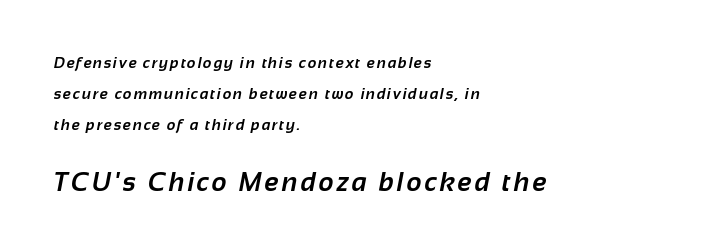
Reading down the block, your eye returns to a fixed left position each line. Interline gaps are noticeably wide in this sample. Scale increases going downward across the two blocks. Summary of weight: heavy, a full bold. Descenders are the only things crossing below the line.
